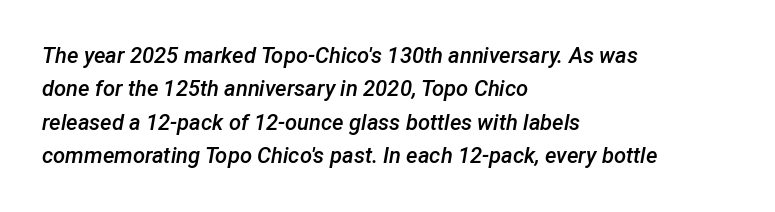
Q: Is the text bold? A: Semi-bold.
Q: Is the text italic (slanted)? A: Yes, it leans right by about 12 degrees.
Q: Is the text underlined? A: No.
Q: How is the paragraph aligned? A: Left-aligned.
Q: Is the spacing between letters normal or unusually wide? A: Normal.
Q: Is the spacing between lines tight, normal or loose? A: Normal.
